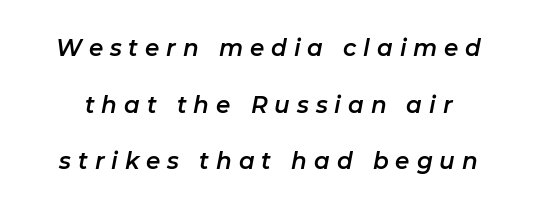
{"italic": "yes", "lean": "right", "slant_degrees": 11, "underline": "no", "line_spacing": "loose", "line_spacing_ratio": 2.46, "letter_spacing": "wide", "letter_spacing_em": 0.3, "glyph_px": 23}
